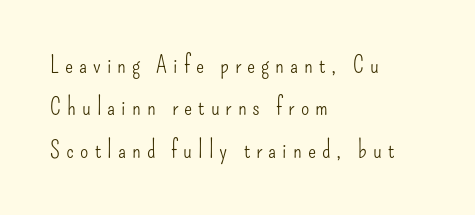
The image shows 24 px text type, upright; set left-aligned, line spacing 1.77x, unusually wide letter spacing (+0.25 em), not underlined.
